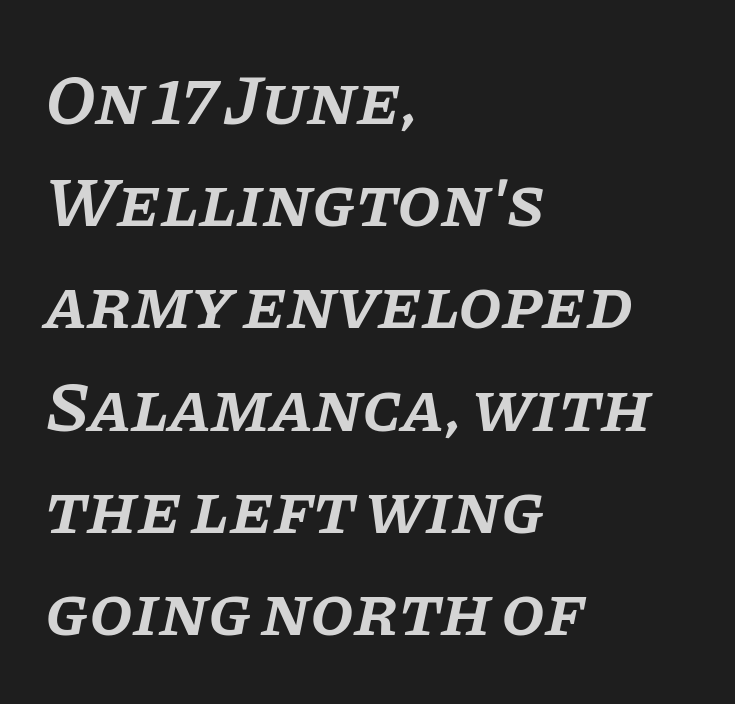
{"serif": "yes", "italic": "yes", "lean": "right", "slant_degrees": 11, "bold": "semi", "weight": "semibold", "width": "normal", "stroke_contrast": "low", "x_height": "large", "monospaced": "no", "underline": "no", "align": "left", "line_spacing": "normal", "line_spacing_ratio": 1.44, "letter_spacing": "normal", "letter_spacing_em": 0.0, "glyph_px": 71}
